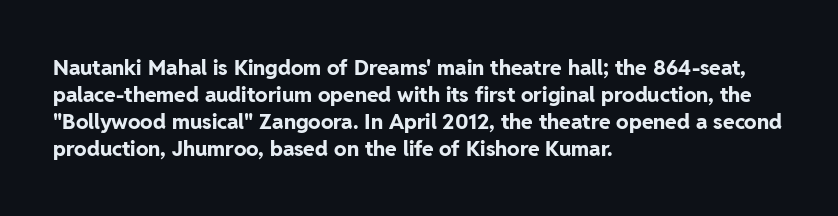
Which margin do the lines hug? The left one — the right edge is uneven. The foot of each line stays bare and open. Strokes here are thick enough to call this a true bold. Does the lettering tilt? It doesn't — this is upright. You could call the tracking neutral — neither tight nor loose. Interline gaps are of average width in this sample.
